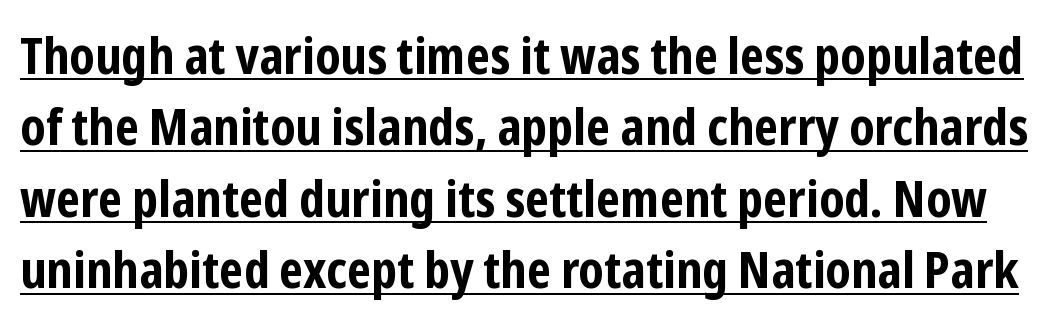
The image shows 50 px bold, condensed sans-serif type, upright; set normal line spacing (1.43x), normal letter spacing, underlined; low stroke contrast and a medium x-height.
